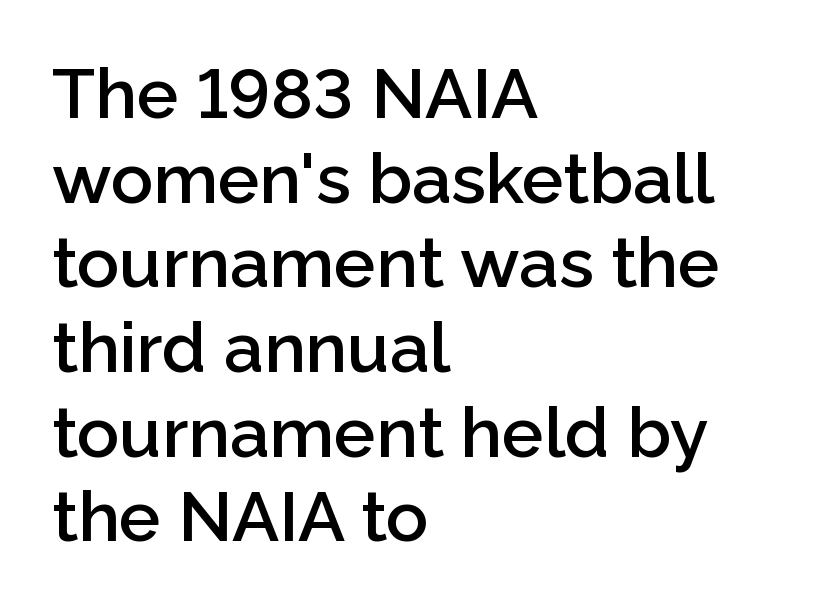
The image shows 70 px semibold sans-serif type, upright; set left-aligned, line spacing 1.21x, normal letter spacing, not underlined; low stroke contrast and a medium x-height.
